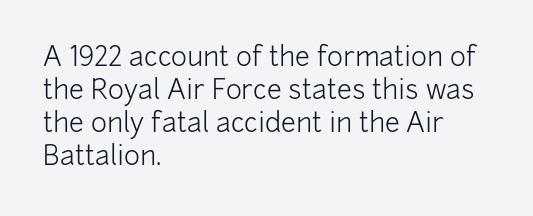
The type sits square on the baseline with zero lean. All the whitespace from short lines collects on the right. Students, note that the glyphs here touch the page at normal intervals. Weight class: somewhere from thin through regular. The foot of each line stays bare and open.
